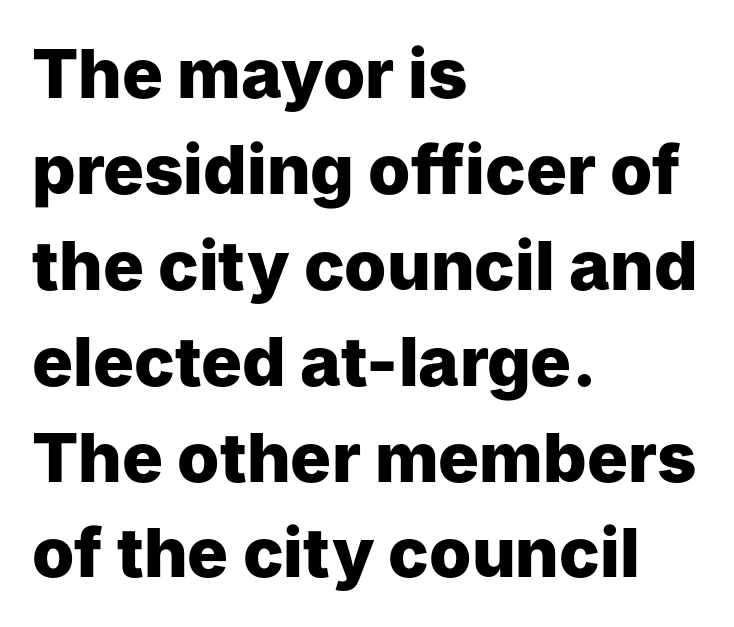
Q: Is the text bold? A: Yes.
Q: Is the text italic (slanted)? A: No, it is upright.
Q: Is the typeface a serif or a sans-serif typeface? A: Sans-serif.
Q: Is the text underlined? A: No.
Q: How is the paragraph aligned? A: Left-aligned.
Q: Is the spacing between letters normal or unusually wide? A: Normal.
Q: Is the spacing between lines tight, normal or loose? A: Normal.
Q: Width (condensed, normal, or wide)? A: Normal.
Q: Stroke contrast? A: Low.
Q: x-height? A: Medium.
Q: Monospaced? A: No.
